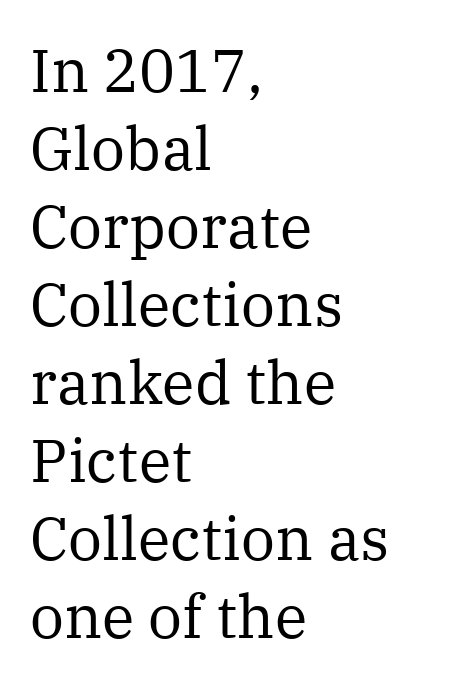
{"serif": "yes", "italic": "no", "bold": "no", "weight": "regular", "width": "normal", "stroke_contrast": "medium", "x_height": "medium", "monospaced": "no", "underline": "no", "align": "left", "line_spacing": "normal", "line_spacing_ratio": 1.3, "letter_spacing": "normal", "letter_spacing_em": 0.0, "glyph_px": 60}
